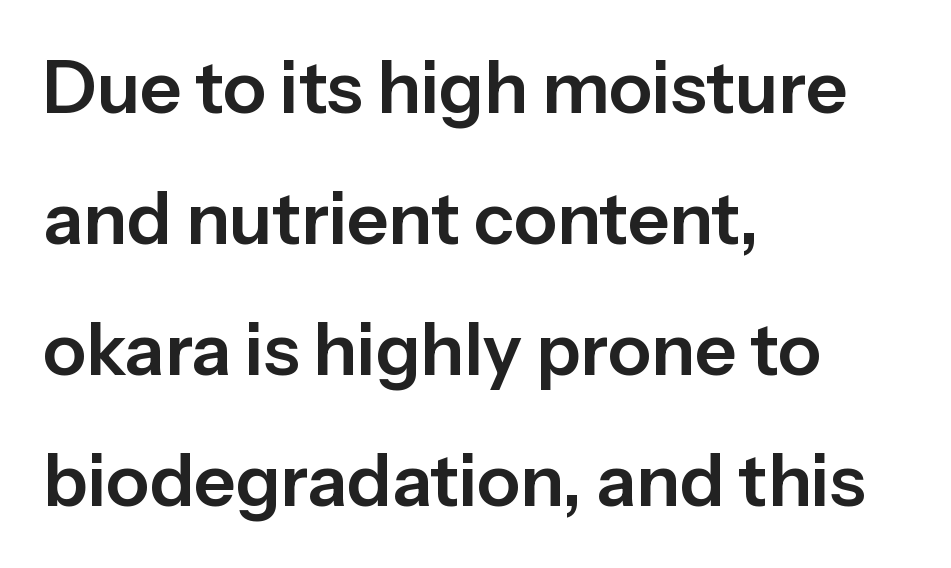
Spacing verdict: proportional, widths tailored to each character. A sans-serif font was chosen for this passage. Every character sits straight up, as roman type does. The lines are quadded left.
